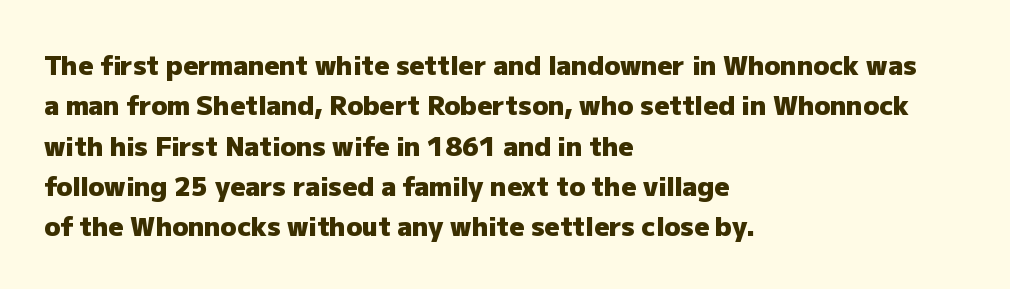
A classic flush-left, rag-right setting is used for this passage. Rows of type keep a routine distance in the vertical direction. Descenders are the only things crossing below the line. The strokes are fattened all the way to bold. Tracking value appears to be zero — textbook default spacing.
